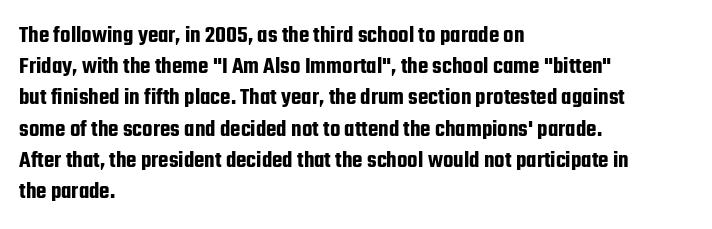
{"italic": "no", "underline": "no", "align": "left", "line_spacing": "normal", "line_spacing_ratio": 1.3, "letter_spacing": "normal", "letter_spacing_em": 0.0, "glyph_px": 24}
